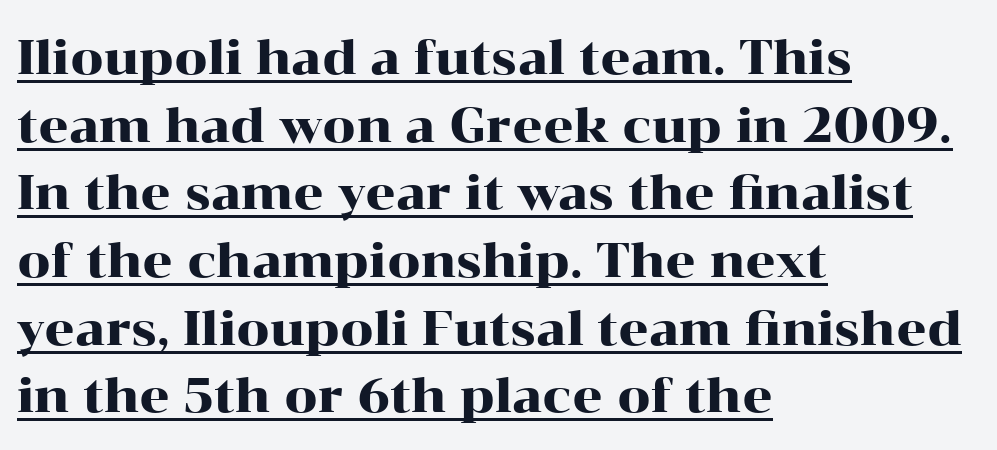
The ragged edge is on the right, which tells us the setting is flush left. No extra tracking has been applied to these lines. In terms of leading, this rendering sits right in the middle. Little horizontal feet cap the strokes, marking this as serif type. You can see a thin bar hugging the bottom of the glyphs. A typesetter would call this proportional, since set widths differ per character.
